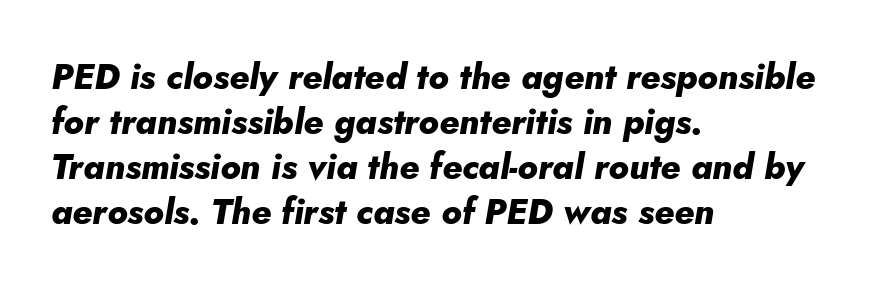
The image shows 35 px heavy type, italic (leaning right); set left-aligned, normal line spacing (1.29x), normal letter spacing, not underlined; low stroke contrast and a small x-height.
